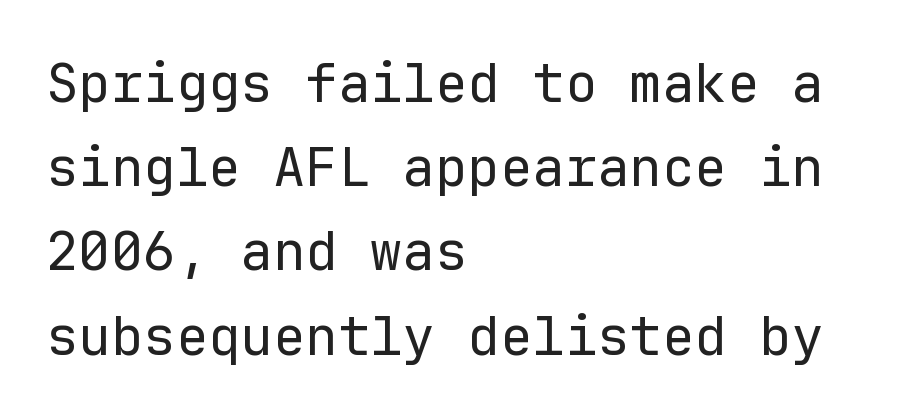
Q: Is the text bold? A: No.
Q: Is the text italic (slanted)? A: No, it is upright.
Q: Is the typeface a serif or a sans-serif typeface? A: Sans-serif.
Q: Is the text underlined? A: No.
Q: How is the paragraph aligned? A: Left-aligned.
Q: Is the spacing between letters normal or unusually wide? A: Normal.
Q: Is the spacing between lines tight, normal or loose? A: Normal.
Q: Width (condensed, normal, or wide)? A: Normal.
Q: Stroke contrast? A: Low.
Q: x-height? A: Medium.
Q: Monospaced? A: Yes.
